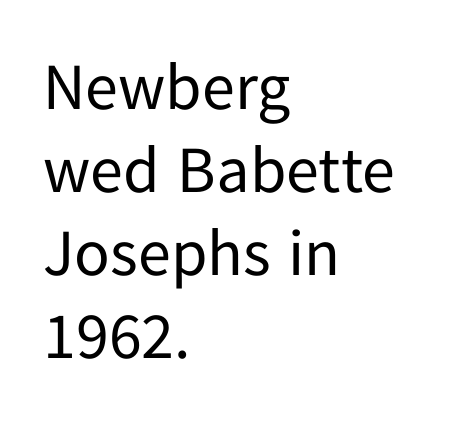
If you measured baseline to baseline, you'd find a middling distance. A classic flush-left, rag-right setting is used for this passage. Glyph-to-glyph distance matches everyday printed text. The specimen reads as upright at a glance. Grotesque or geometric, the face here clearly has no serifs. These lines are rendered in a variable-pitch font.
